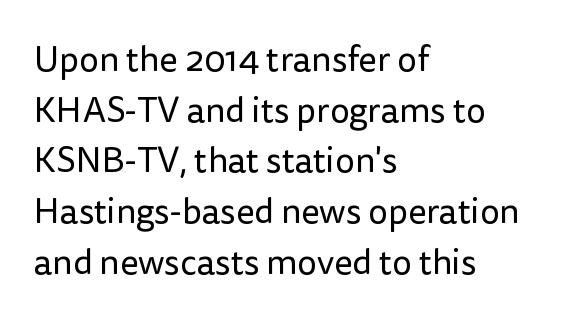
{"serif": "no", "italic": "no", "bold": "no", "weight": "regular", "width": "normal", "stroke_contrast": "low", "x_height": "medium", "monospaced": "no", "underline": "no", "align": "left", "line_spacing": "normal", "line_spacing_ratio": 1.45, "letter_spacing": "normal", "letter_spacing_em": 0.0, "glyph_px": 35}
